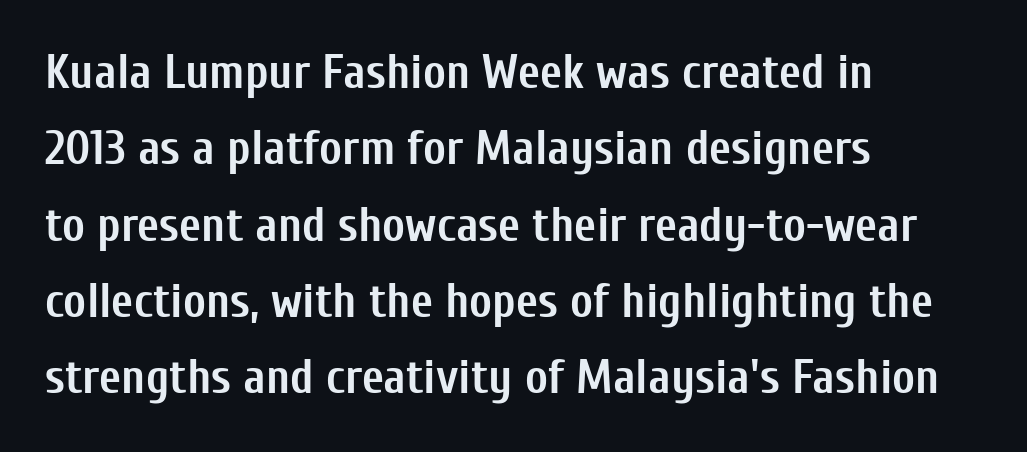
The typesetting leans heavy: a genuine bold. Nope, no serifs anywhere on these letters. The rows are spaced the way most documents space them. Here the designer chose a conventional face with non-uniform glyph widths. Words appear dense and cohesive because spacing is normal. Teacher's note: observe the even left margin — that is flush-left alignment.
